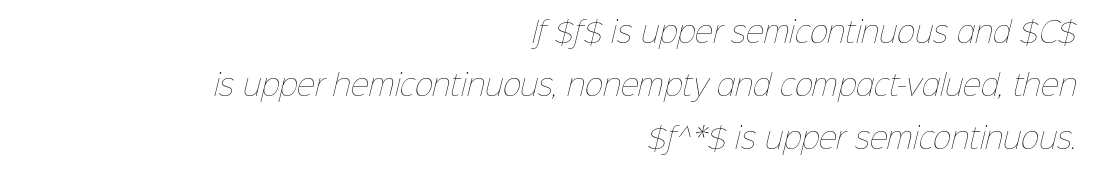
The face looks like a standard text weight, possibly lighter. Rule under the text: the space is simply empty. Looks like regular typesetting: each glyph gets only the width it needs. This sample is right-justified, so line beginnings fall wherever the words allow. Here the glyphs are tracked normally, forming tight word shapes.
